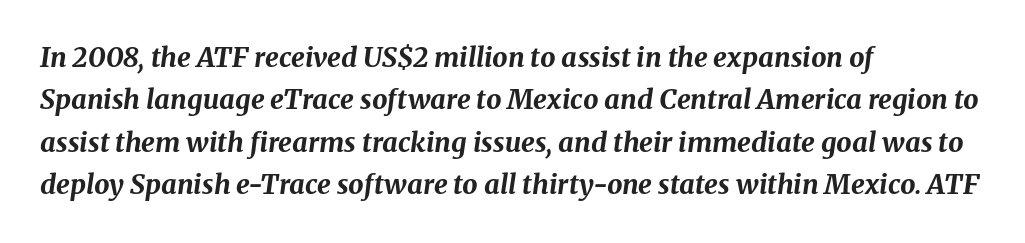
Q: Is the text bold? A: Yes.
Q: Is the text italic (slanted)? A: Yes, it leans right by about 8 degrees.
Q: Is the text underlined? A: No.
Q: How is the paragraph aligned? A: Left-aligned.
Q: Is the spacing between letters normal or unusually wide? A: Normal.
Q: Is the spacing between lines tight, normal or loose? A: Normal.
